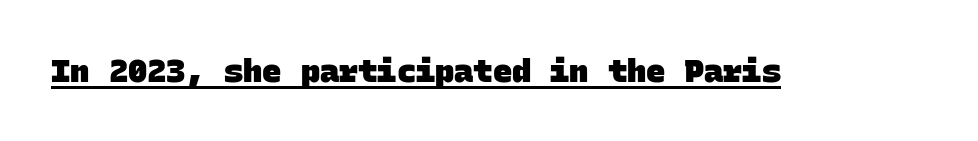
The image shows 32 px heavy sans-serif type, monospaced; set normal letter spacing, underlined; low stroke contrast and a large x-height.
